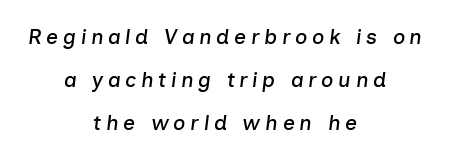
Compared with ordinary roman type, these characters are visibly tilted. Letter spacing: wide. The baseline area is clear. These lines stack symmetrically, like a column narrowing and widening about its center. You could fit nearly another row in the gap between these rows.
